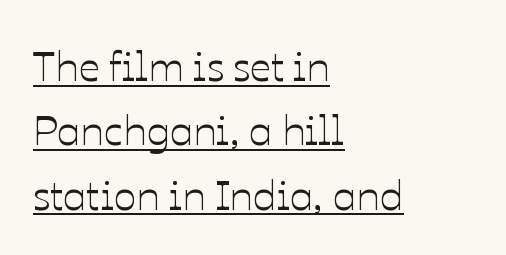
The image shows 42 px text type, upright; set left-aligned, normal line spacing (1.53x), normal letter spacing, underlined; low stroke contrast and a medium x-height.
